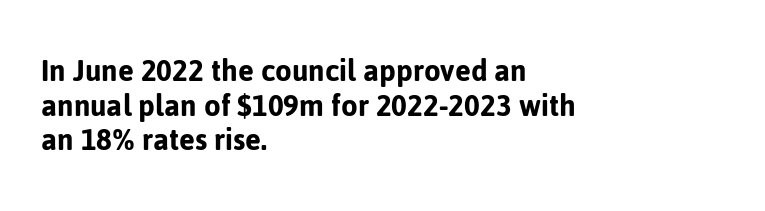
{"serif": "no", "italic": "no", "width": "normal", "stroke_contrast": "low", "x_height": "medium", "monospaced": "no", "underline": "no", "align": "left", "line_spacing": "tight", "line_spacing_ratio": 1.02, "letter_spacing": "normal", "letter_spacing_em": 0.0, "glyph_px": 34}
